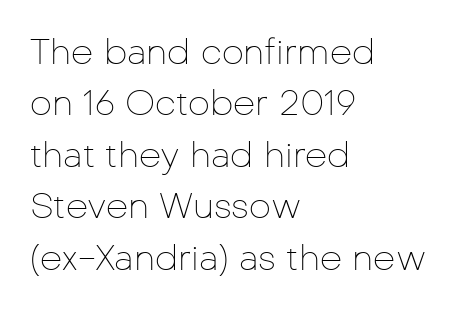
Here the designer chose a conventional face with non-uniform glyph widths. Only glyphs here, with clear space below each row. A typesetter would mark this as roman, not italic. Summary of weight: not heavy and not bold.
